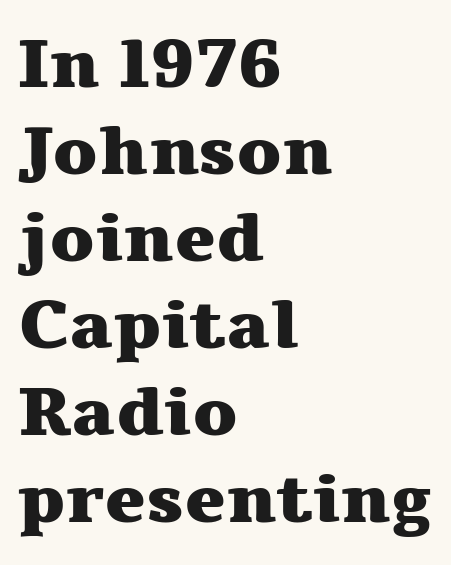
The image shows 69 px heavy, wide serif type, upright; set left-aligned, normal line spacing (1.26x), normal letter spacing, not underlined; medium stroke contrast and a medium x-height.
